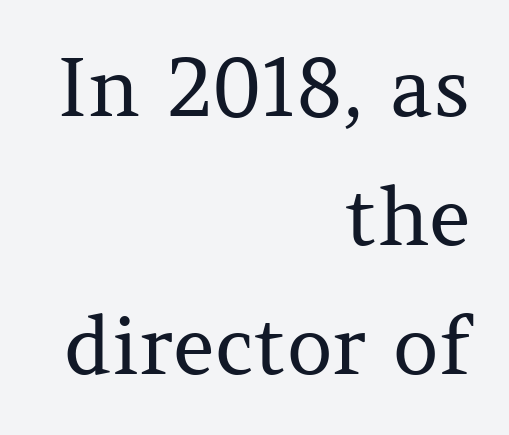
Q: Is the text bold? A: No.
Q: Is the text italic (slanted)? A: No, it is upright.
Q: Is the typeface a serif or a sans-serif typeface? A: Serif.
Q: Is the text underlined? A: No.
Q: How is the paragraph aligned? A: Right-aligned.
Q: Is the spacing between letters normal or unusually wide? A: Normal.
Q: Is the spacing between lines tight, normal or loose? A: Normal.
Q: Width (condensed, normal, or wide)? A: Normal.
Q: Stroke contrast? A: Medium.
Q: x-height? A: Medium.
Q: Monospaced? A: No.
